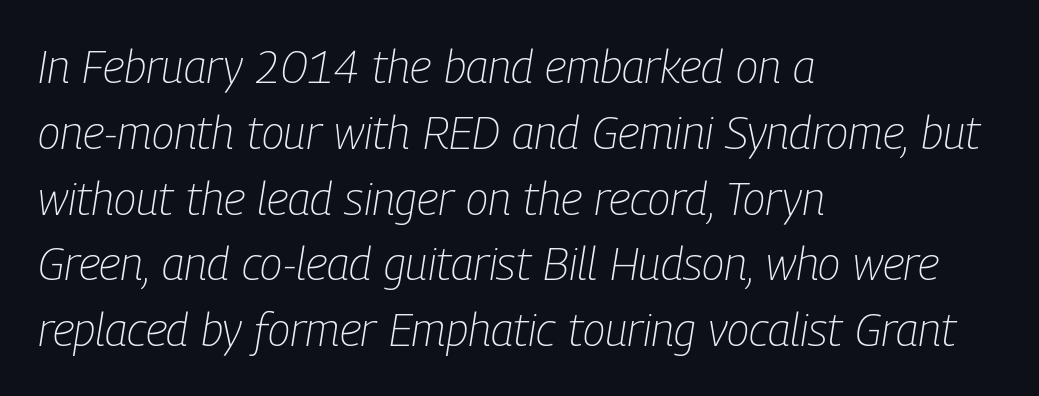
The image shows 46 px light, condensed type, italic (leaning right); set left-aligned, normal line spacing (1.43x), normal letter spacing, not underlined; low stroke contrast and a medium x-height.
